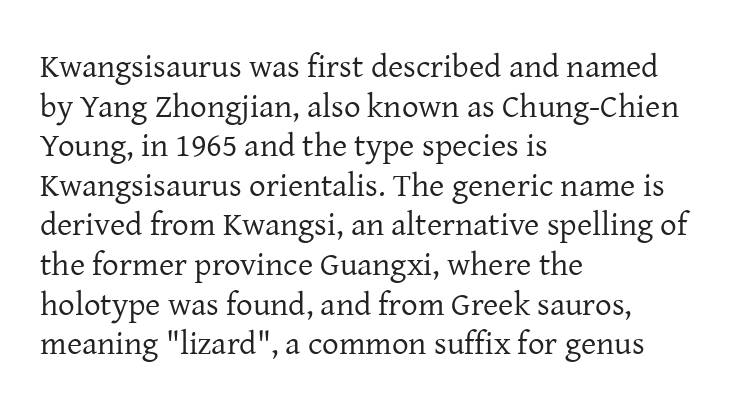
Q: Is the text bold? A: No.
Q: Is the text italic (slanted)? A: No, it is upright.
Q: Is the typeface a serif or a sans-serif typeface? A: Serif.
Q: Is the text underlined? A: No.
Q: How is the paragraph aligned? A: Left-aligned.
Q: Is the spacing between letters normal or unusually wide? A: Normal.
Q: Width (condensed, normal, or wide)? A: Normal.
Q: Stroke contrast? A: Low.
Q: x-height? A: Medium.
Q: Monospaced? A: No.
